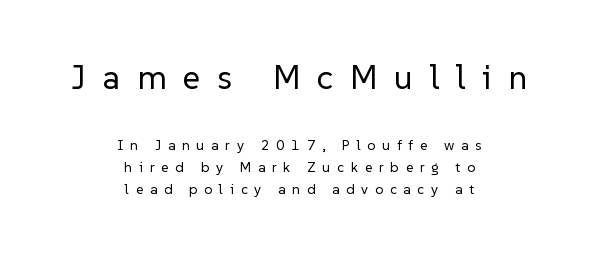
Stems here are at most as thick as an everyday book face. The letters advance in unequal steps, a hallmark of proportional type. This sample uses an upright cut, with every glyph sitting square on the baseline. Notice how descenders clear the ascenders below comfortably — that's standard leading. Size contrast runs from large at the top to small at the bottom.
